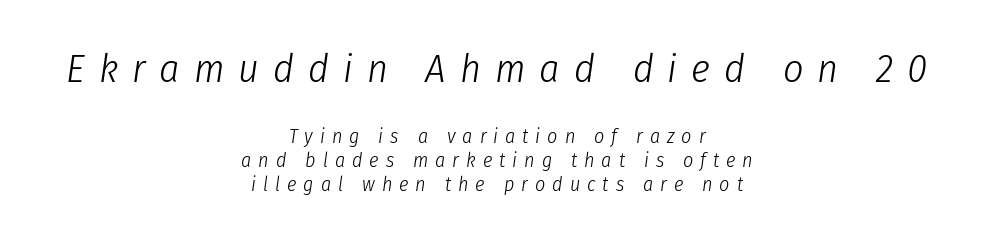
{"italic": "yes", "lean": "right", "slant_degrees": 8, "bold": "no", "weight": "light", "width": "condensed", "stroke_contrast": "low", "x_height": "medium", "monospaced": "no", "underline": "no", "align": "center", "line_spacing_ratio": 1.2, "letter_spacing": "wide", "letter_spacing_em": 0.35, "larger_block": "first", "size_ratio": 2.0, "glyph_px": 40}
